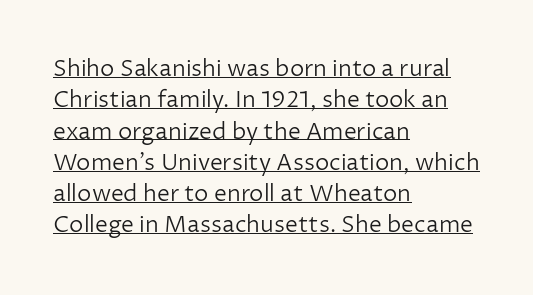
Typeset ragged right — the left edge is the straight one. No extra ink here — the face is not bold. This sample uses an upright cut, with every glyph sitting square on the baseline. In designer terms, the underline attribute is active on this setting.
